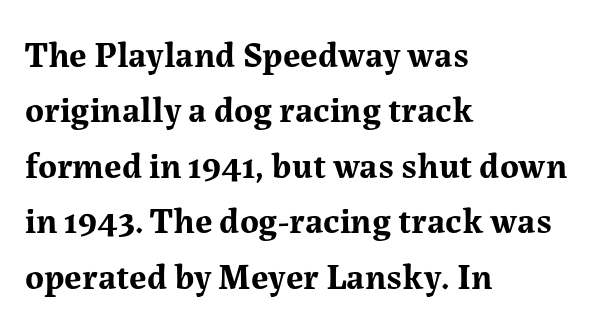
This rendering uses left alignment, leaving the right contour irregular. You could not count columns in this text — the font is proportionally spaced. The rows are spaced the way most documents space them. Lines of text with bare space underneath. If you drew a line through each stem, it would be perfectly vertical.
